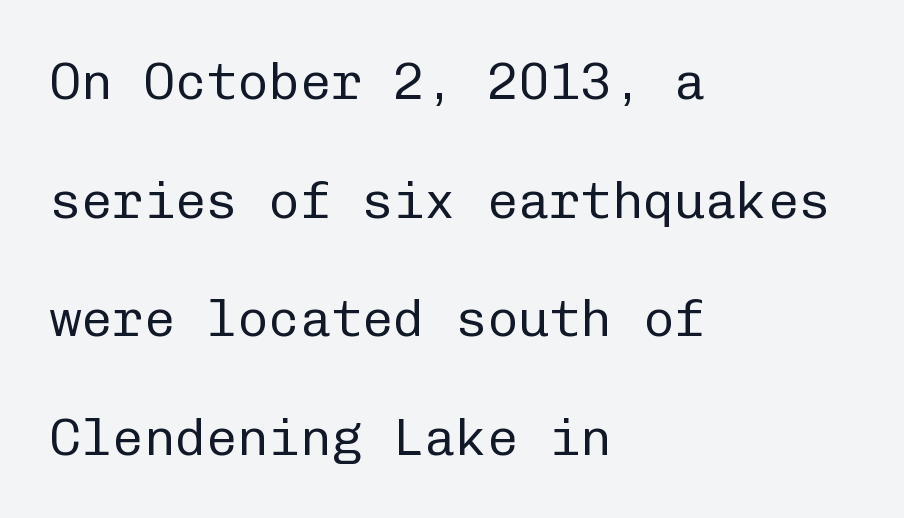
{"serif": "no", "italic": "no", "bold": "no", "weight": "regular", "width": "normal", "stroke_contrast": "low", "x_height": "medium", "monospaced": "yes", "underline": "no", "align": "left", "line_spacing": "loose", "line_spacing_ratio": 2.28, "letter_spacing": "normal", "letter_spacing_em": 0.0, "glyph_px": 52}
